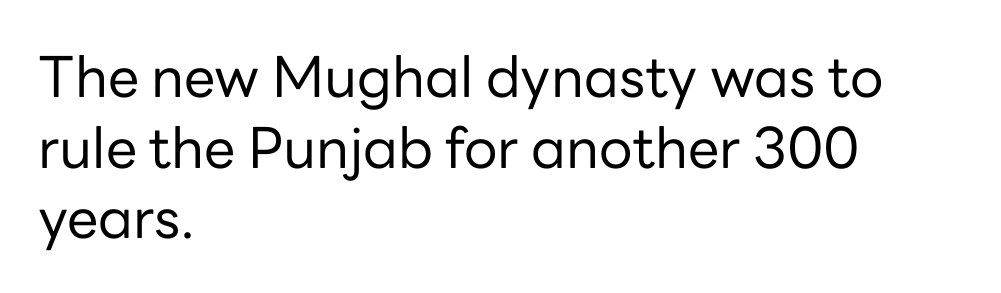
Q: Is the text bold? A: No.
Q: Is the text italic (slanted)? A: No, it is upright.
Q: Is the typeface a serif or a sans-serif typeface? A: Sans-serif.
Q: Is the text underlined? A: No.
Q: How is the paragraph aligned? A: Left-aligned.
Q: Is the spacing between letters normal or unusually wide? A: Normal.
Q: Is the spacing between lines tight, normal or loose? A: Normal.
Q: Width (condensed, normal, or wide)? A: Normal.
Q: Stroke contrast? A: Low.
Q: x-height? A: Medium.
Q: Monospaced? A: No.
